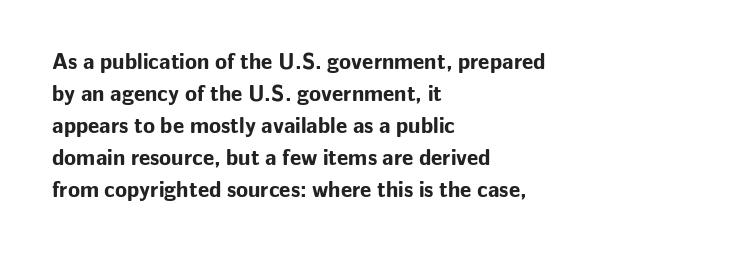
Q: Is the text bold? A: Yes.
Q: Is the text italic (slanted)? A: No, it is upright.
Q: Is the text underlined? A: No.
Q: How is the paragraph aligned? A: Left-aligned.
Q: Is the spacing between letters normal or unusually wide? A: Normal.
Q: Is the spacing between lines tight, normal or loose? A: Normal.
